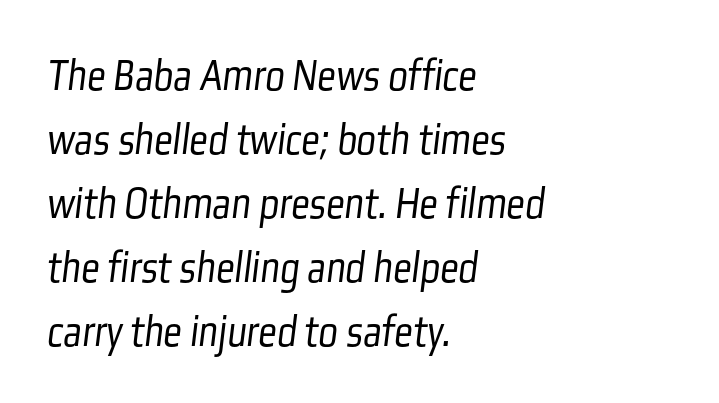
{"serif": "no", "bold": "no", "weight": "light", "width": "condensed", "stroke_contrast": "low", "x_height": "medium", "monospaced": "no", "underline": "no", "align": "left", "line_spacing": "normal", "line_spacing_ratio": 1.39, "letter_spacing": "normal", "letter_spacing_em": 0.0, "glyph_px": 46}
